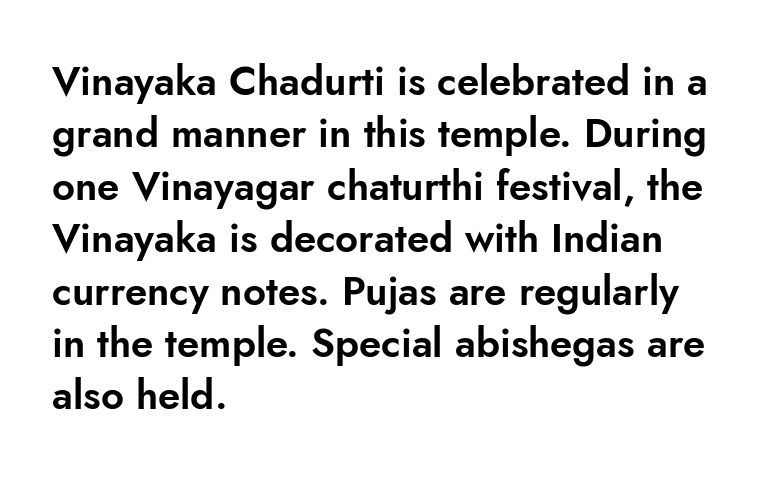
The image shows 40 px sans-serif type, upright; set left-aligned, normal line spacing (1.31x), normal letter spacing, not underlined; low stroke contrast and a small x-height.
